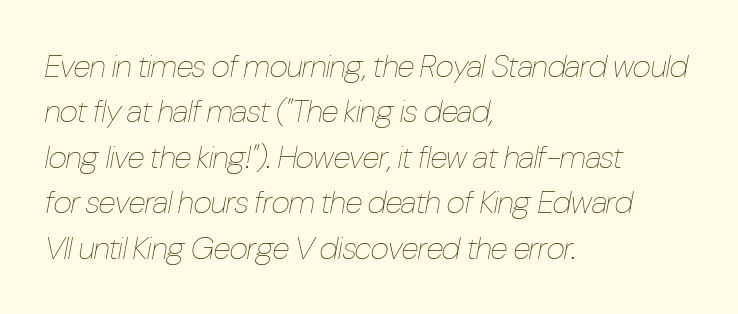
{"italic": "yes", "lean": "right", "slant_degrees": 10, "bold": "no", "weight": "thin", "width": "condensed", "stroke_contrast": "low", "x_height": "medium", "monospaced": "no", "underline": "no", "align": "left", "line_spacing": "normal", "line_spacing_ratio": 1.42, "letter_spacing": "normal", "letter_spacing_em": 0.0, "glyph_px": 32}
